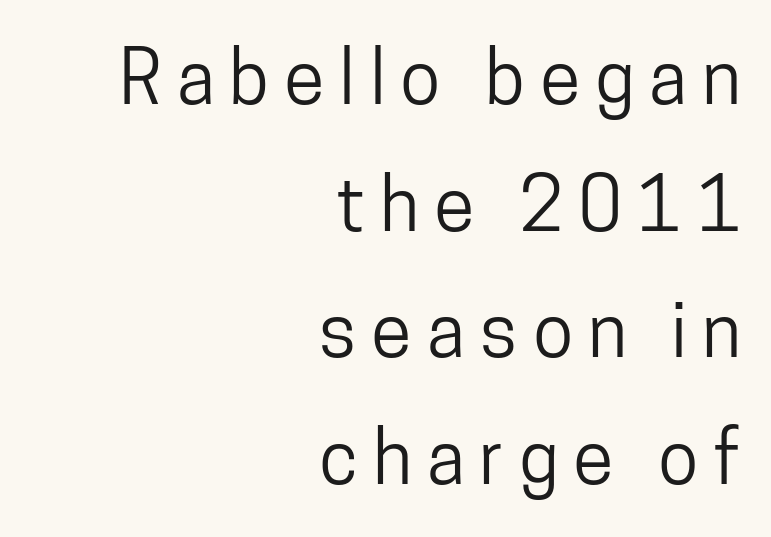
Note the varied advance widths — an 'i' is clearly narrower than an 'm'. Notice how the passage keeps a crisp vertical edge on the right only. The face used here is a sans, in the tradition of grotesques and geometrics. The passage shown has open, widely tracked lettering throughout. Nope, not italic — everything's standing straight.
